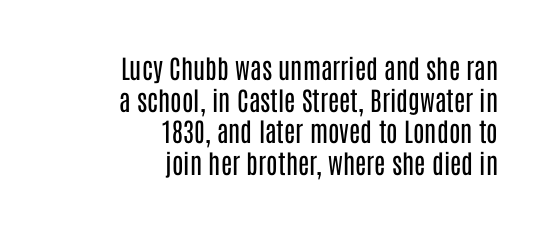
No italicization has been applied; the sample stays upright. The strokes are not fattened; the text isn't bold. Is the block centered? No — it sits flush against the right margin. Words appear dense and cohesive because spacing is normal.
